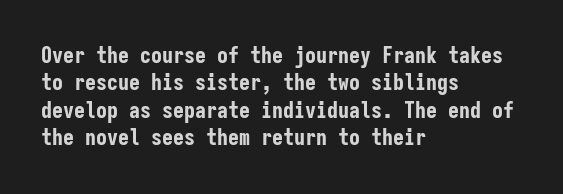
Q: Is the text bold? A: Yes.
Q: Is the text italic (slanted)? A: No, it is upright.
Q: Is the text underlined? A: No.
Q: How is the paragraph aligned? A: Left-aligned.
Q: Is the spacing between letters normal or unusually wide? A: Normal.
Q: Is the spacing between lines tight, normal or loose? A: Normal.
